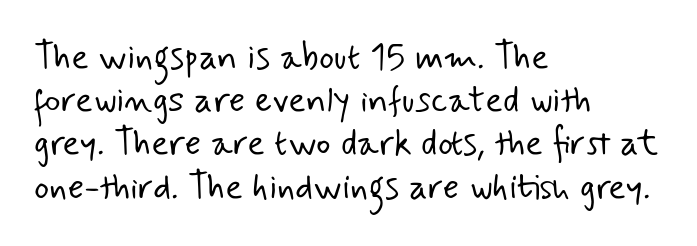
{"serif": "no", "bold": "no", "weight": "light", "width": "normal", "stroke_contrast": "low", "x_height": "small", "monospaced": "no", "underline": "no", "align": "left", "line_spacing_ratio": 1.2, "letter_spacing": "normal", "letter_spacing_em": 0.0, "glyph_px": 36}
